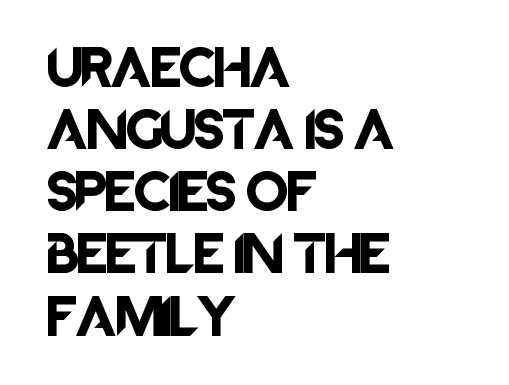
The image shows 42 px sans-serif type, upright; set left-aligned, normal line spacing (1.48x), normal letter spacing, not underlined; low stroke contrast and a large x-height.
